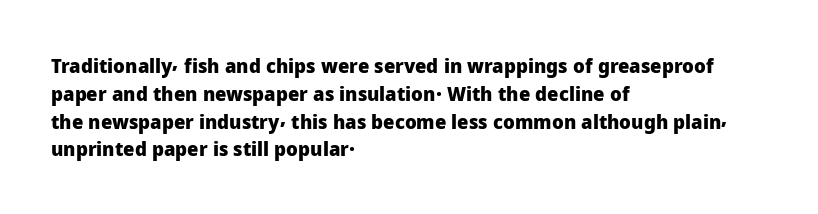
Q: Is the text bold? A: Yes.
Q: Is the text italic (slanted)? A: No, it is upright.
Q: Is the text underlined? A: No.
Q: How is the paragraph aligned? A: Left-aligned.
Q: Is the spacing between letters normal or unusually wide? A: Normal.
Q: Is the spacing between lines tight, normal or loose? A: Normal.
